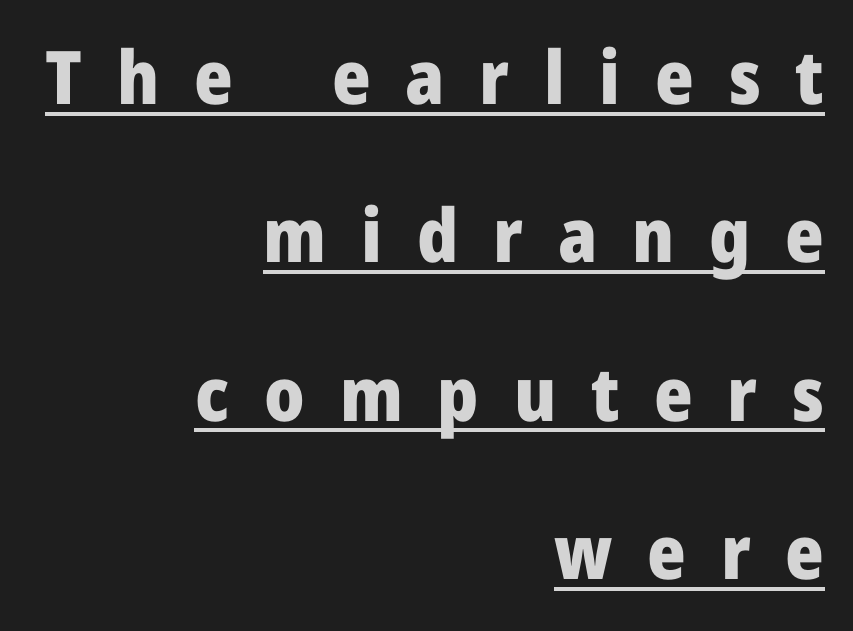
This is underlined copy, the kind a proofreader might mark for attention. This sample has the flowing, uneven cadence of proportional lettering. These lines carry a lot of weight — the face is fully bold. No feet cap the strokes, marking this as sans-serif type. Letter spacing: wide. The letters stand straight up with perfectly vertical stems.
